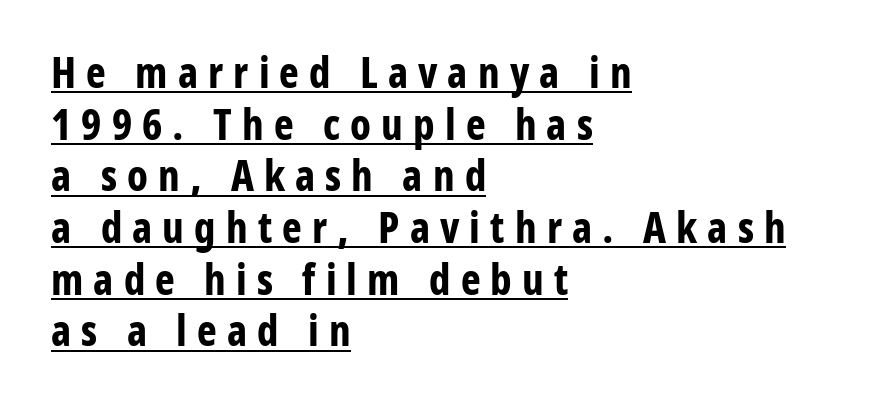
The image shows 42 px bold, condensed sans-serif type, upright; set left-aligned, line spacing 1.23x, unusually wide letter spacing (+0.24 em), underlined; low stroke contrast and a medium x-height.
